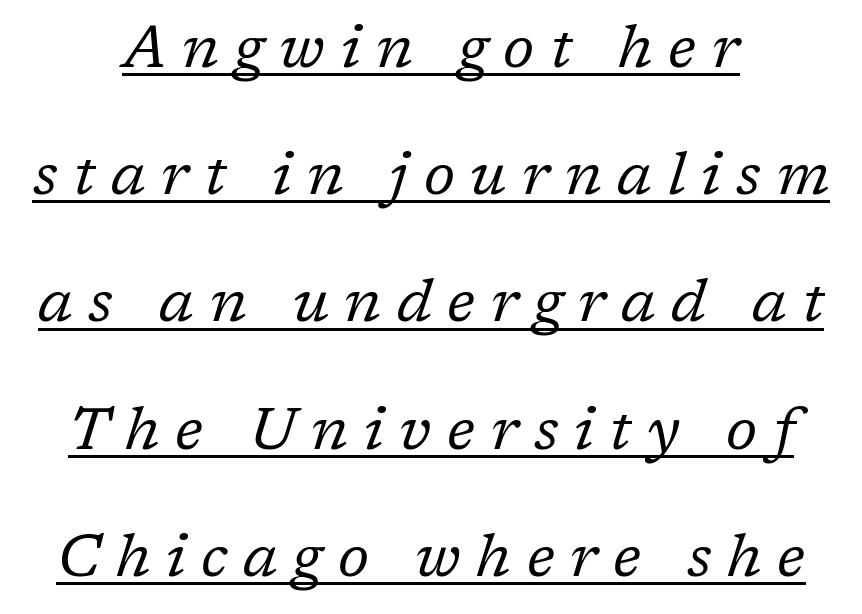
{"serif": "yes", "italic": "yes", "lean": "right", "slant_degrees": 17, "bold": "no", "weight": "regular", "width": "normal", "stroke_contrast": "low", "x_height": "medium", "monospaced": "no", "underline": "yes", "line_spacing": "loose", "line_spacing_ratio": 2.12, "letter_spacing": "wide", "letter_spacing_em": 0.26, "glyph_px": 60}
